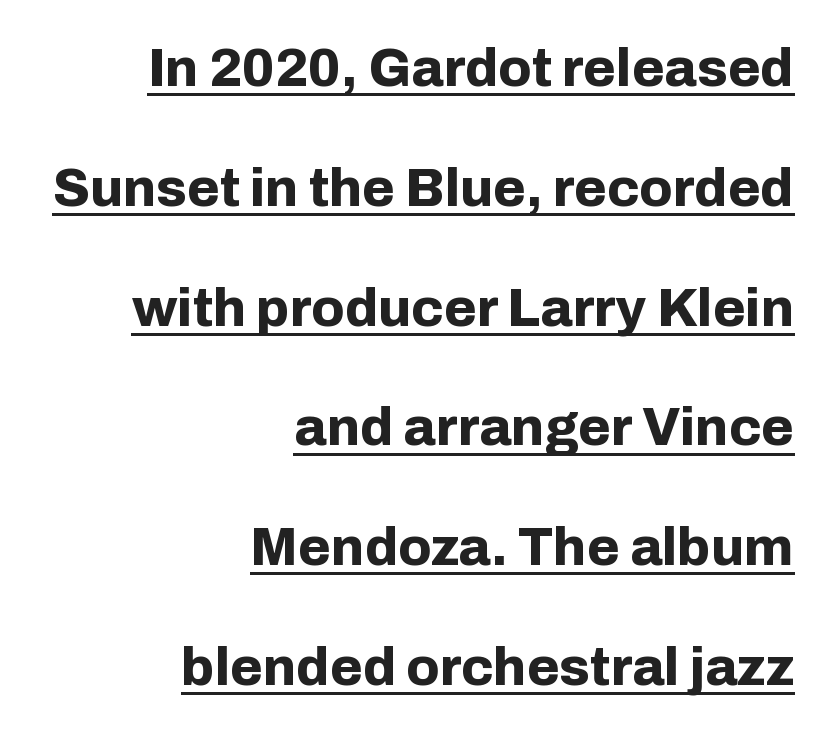
Q: Is the text bold? A: Yes.
Q: Is the text italic (slanted)? A: No, it is upright.
Q: Is the typeface a serif or a sans-serif typeface? A: Sans-serif.
Q: Is the text underlined? A: Yes.
Q: How is the paragraph aligned? A: Right-aligned.
Q: Is the spacing between letters normal or unusually wide? A: Normal.
Q: Is the spacing between lines tight, normal or loose? A: Loose.
Q: Width (condensed, normal, or wide)? A: Normal.
Q: Stroke contrast? A: Low.
Q: x-height? A: Medium.
Q: Monospaced? A: No.
